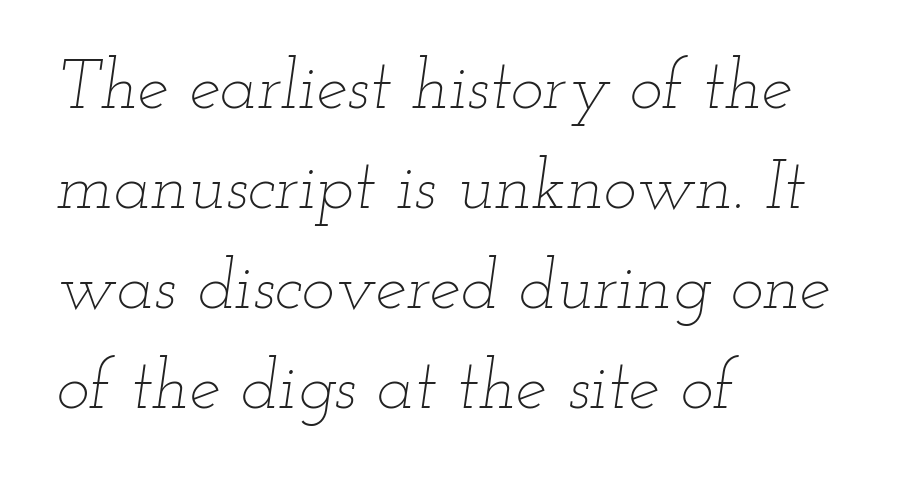
Q: Is the text bold? A: No.
Q: Is the text italic (slanted)? A: Yes, it leans right by about 12 degrees.
Q: Is the text underlined? A: No.
Q: How is the paragraph aligned? A: Left-aligned.
Q: Is the spacing between letters normal or unusually wide? A: Normal.
Q: Is the spacing between lines tight, normal or loose? A: Normal.
Q: Width (condensed, normal, or wide)? A: Wide.
Q: Stroke contrast? A: Low.
Q: x-height? A: Small.
Q: Monospaced? A: No.
